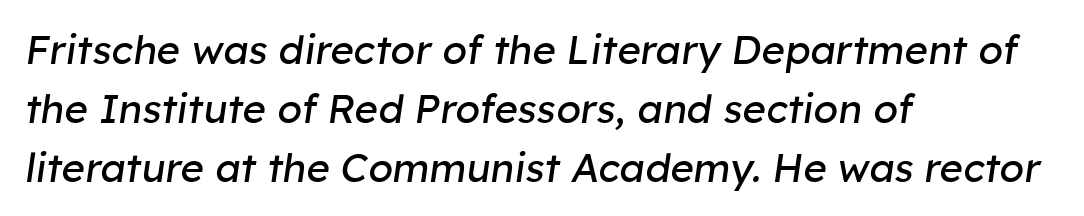
Q: Is the text bold? A: No.
Q: Is the text italic (slanted)? A: Yes, it leans right by about 8 degrees.
Q: Is the text underlined? A: No.
Q: How is the paragraph aligned? A: Left-aligned.
Q: Is the spacing between letters normal or unusually wide? A: Normal.
Q: Is the spacing between lines tight, normal or loose? A: Normal.
Q: Width (condensed, normal, or wide)? A: Normal.
Q: Stroke contrast? A: Low.
Q: x-height? A: Medium.
Q: Monospaced? A: No.
